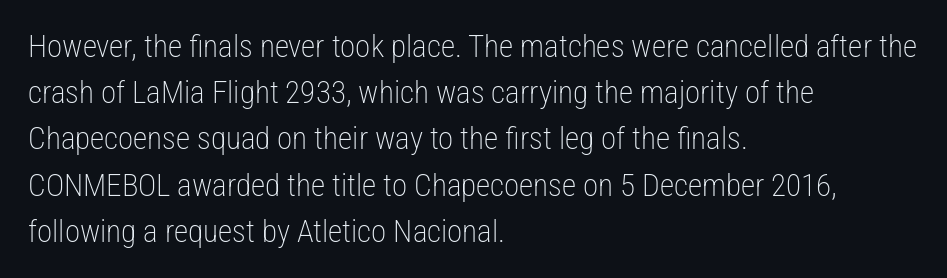
Ordinary non-slanted type is in use. The letters sit at their default tracking, neither squeezed nor spread. How would I describe the line gaps? Plain and ordinary. Examine the stroke ends and you'll find no serifs. The specimen omits any rule beneath the text block's lines. Here the designer chose a conventional face with non-uniform glyph widths.
